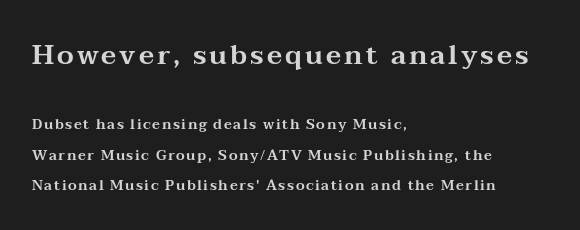
{"italic": "no", "underline": "no", "align": "left", "line_spacing": "loose", "line_spacing_ratio": 2.17, "larger_block": "first", "size_ratio": 1.93, "glyph_px": 27}
